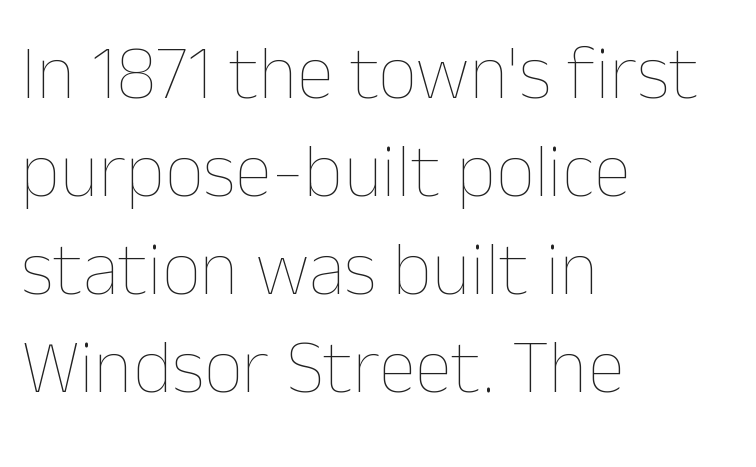
How are the letters spaced? Ordinarily, with no added tracking. Clear beneath every line of the passage. A student would call this left alignment; a typographer would say flush left, rag right. Leading matches the norm, producing a regular column. The passage shown is typed in a proportional face where columns would drift.
